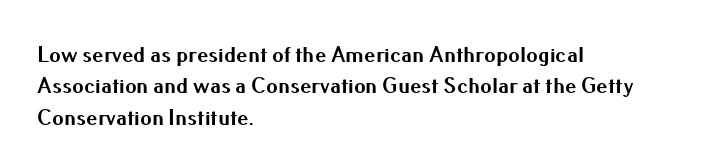
If you drew a line through each stem, it would be perfectly vertical. The face used here has the dense, thick strokes of a bold. All the whitespace from short lines collects on the right. Observe the ordinary spacing: letters are neighbours, not strangers. Rule under the text: the space is simply empty.
